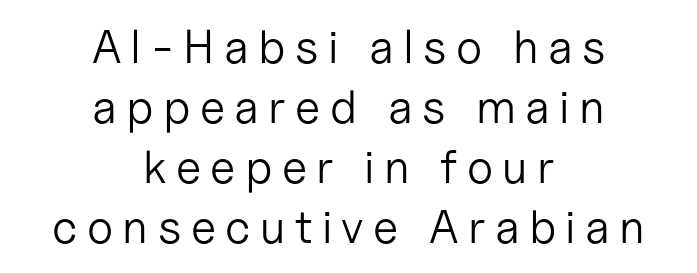
Neither beginnings nor endings align; midpoints do. Vertically, the passage feels balanced, rows spaced as you'd expect. The rendering shows plain stroke endings on the letterforms — a sans-serif design. Observe the wide spacing: letters keep a clear distance from each other. Words float on clear page, feet unadorned.
